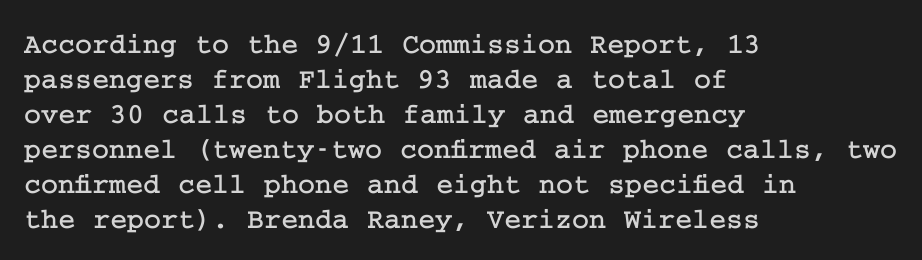
The image shows 29 px serif type, upright; set left-aligned, line spacing 1.21x, normal letter spacing, not underlined; low stroke contrast and a medium x-height.
